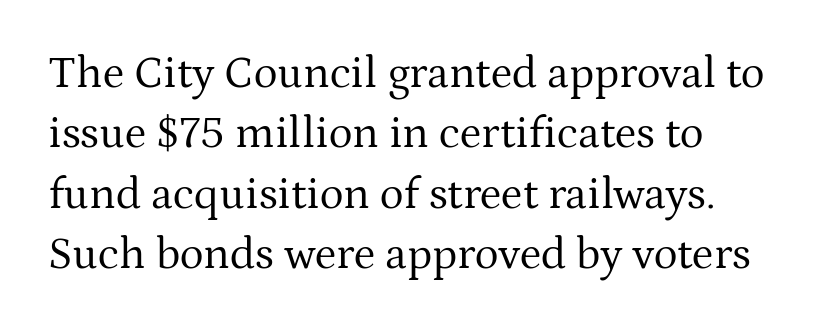
The image shows 45 px regular-weight serif type, upright; set normal line spacing (1.34x), normal letter spacing, not underlined; medium stroke contrast and a medium x-height.
